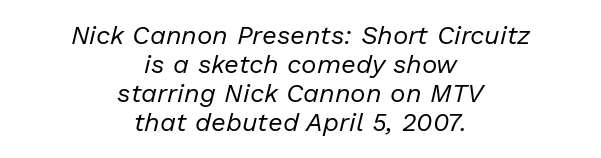
The gap between lines stays unmarked. A typesetter would mark this as italic. Spacing between characters is what you'd get straight out of the box. The line-height multiplier appears low, near solid setting.
